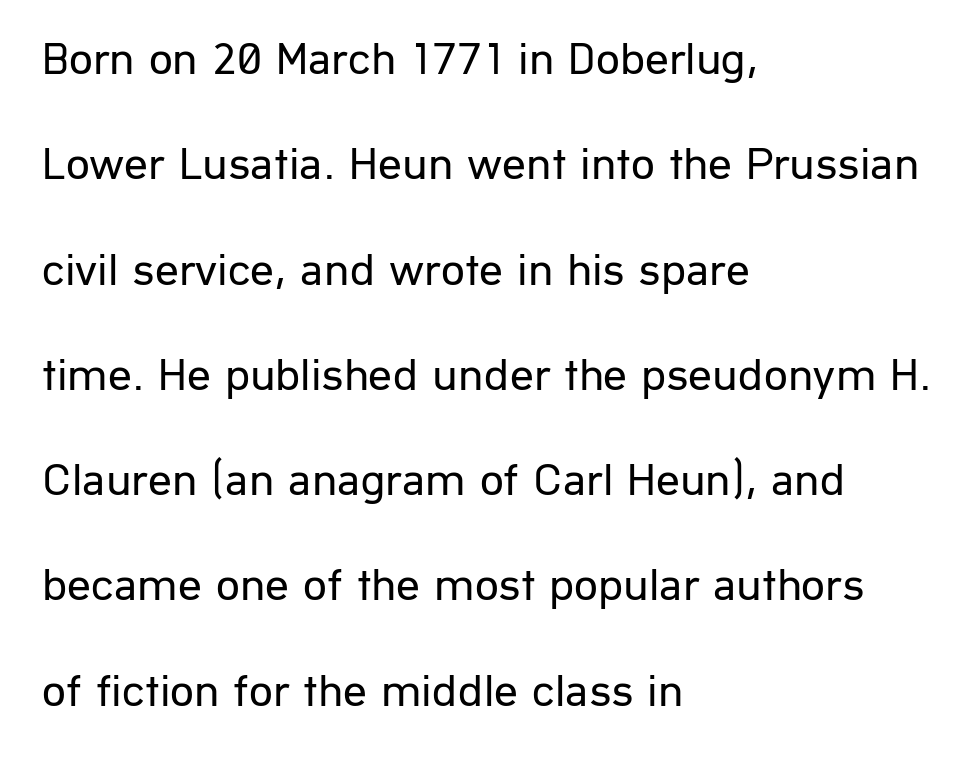
Q: Is the text bold? A: No.
Q: Is the text italic (slanted)? A: No, it is upright.
Q: Is the typeface a serif or a sans-serif typeface? A: Sans-serif.
Q: Is the text underlined? A: No.
Q: How is the paragraph aligned? A: Left-aligned.
Q: Is the spacing between letters normal or unusually wide? A: Normal.
Q: Is the spacing between lines tight, normal or loose? A: Loose.
Q: Width (condensed, normal, or wide)? A: Normal.
Q: Stroke contrast? A: Low.
Q: x-height? A: Medium.
Q: Monospaced? A: No.
